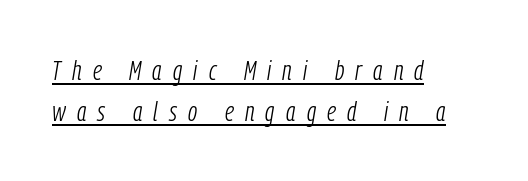
Do the characters align in a grid? No, the font is proportional. Heft: none added — not bold. Characters are canted at an angle relative to the baseline's perpendicular. These lines sit exactly where default settings would place them. The line texture is sparse and dotted thanks to wide tracking.
